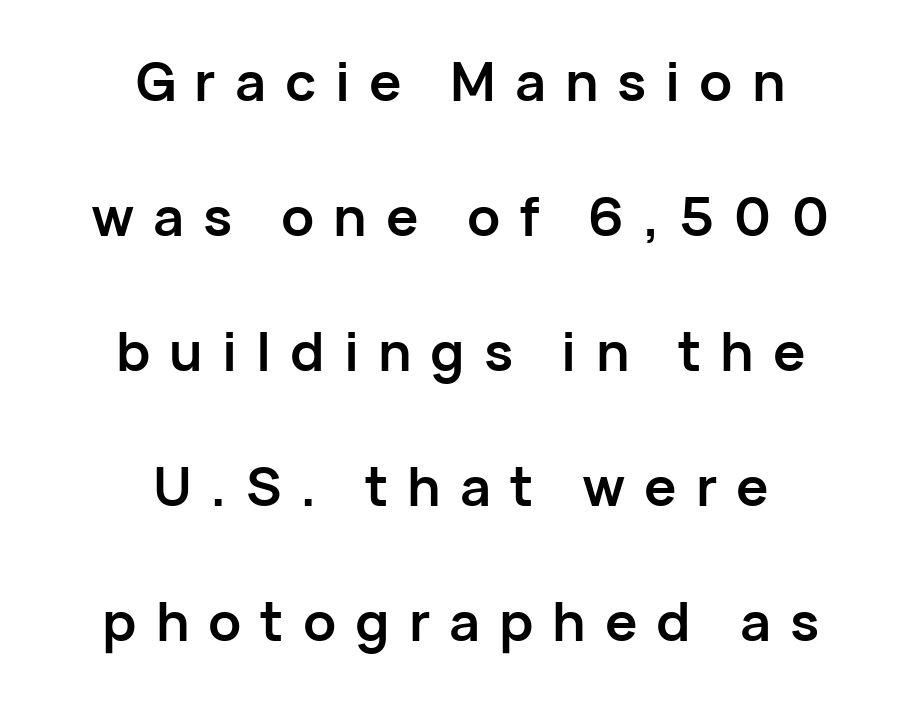
{"serif": "no", "italic": "no", "bold": "yes", "weight": "semibold", "width": "normal", "stroke_contrast": "low", "x_height": "medium", "monospaced": "no", "underline": "no", "align": "center", "line_spacing": "loose", "line_spacing_ratio": 2.5, "letter_spacing": "wide", "letter_spacing_em": 0.35, "glyph_px": 54}
